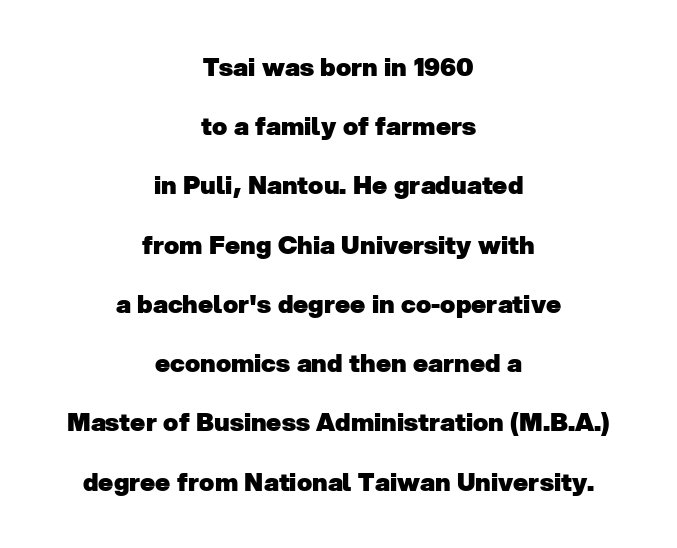
Between one letter and the next there's only the usual sliver of space. Horizontal bands of white between lines are thick stripes. The rendering positions every line midway between the sides. Thick stems and heavy bowls — unmistakably bold. The space beneath each line is pristine and unruled.
